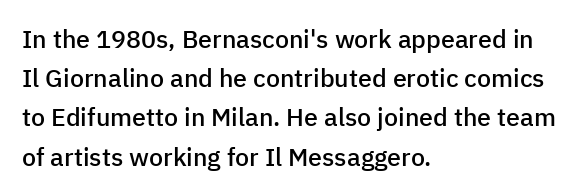
Q: Is the text bold? A: Semi-bold.
Q: Is the text italic (slanted)? A: No, it is upright.
Q: Is the text underlined? A: No.
Q: How is the paragraph aligned? A: Left-aligned.
Q: Is the spacing between letters normal or unusually wide? A: Normal.
Q: Is the spacing between lines tight, normal or loose? A: Normal.
